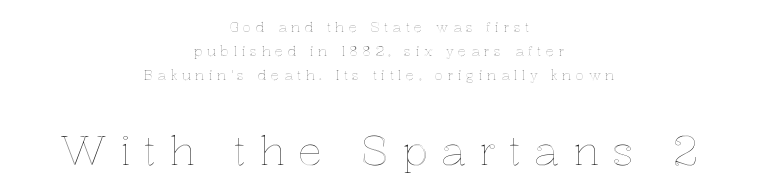
The string is rendered with underlining switched off. Whoever set this made the second block the dominant, larger element. The lettering holds an erect, upright posture throughout. Does the copy run flush right? No — it is centered line by line.
